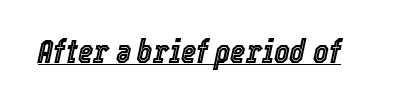
The image shows 33 px condensed type, italic (leaning right); set normal letter spacing, underlined; a medium x-height.
